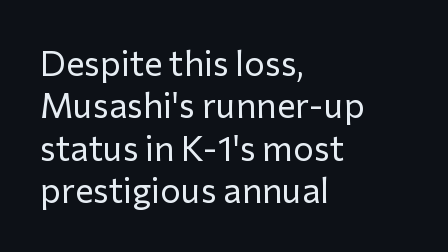
{"serif": "no", "italic": "no", "bold": "no", "weight": "regular", "width": "normal", "stroke_contrast": "low", "x_height": "medium", "monospaced": "no", "underline": "no", "align": "left", "line_spacing_ratio": 1.21, "letter_spacing": "normal", "letter_spacing_em": 0.0, "glyph_px": 35}
